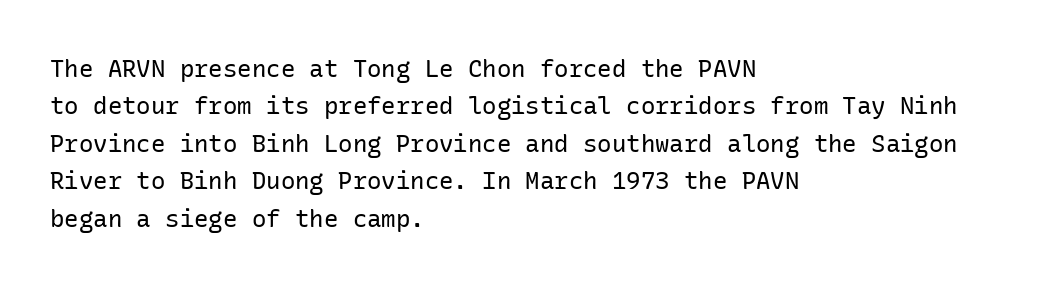
Q: Is the text bold? A: No.
Q: Is the text italic (slanted)? A: No, it is upright.
Q: Is the text underlined? A: No.
Q: How is the paragraph aligned? A: Left-aligned.
Q: Is the spacing between letters normal or unusually wide? A: Normal.
Q: Is the spacing between lines tight, normal or loose? A: Normal.
